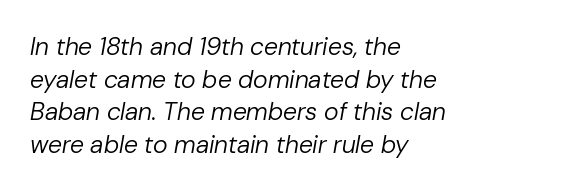
{"italic": "yes", "lean": "right", "slant_degrees": 10, "bold": "no", "underline": "no", "align": "left", "line_spacing": "normal", "line_spacing_ratio": 1.31, "letter_spacing": "normal", "letter_spacing_em": 0.0, "glyph_px": 25}
